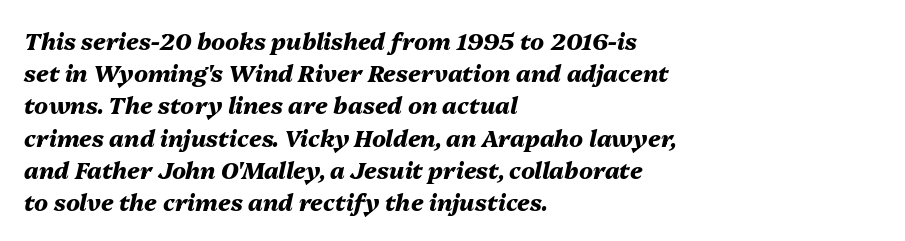
When letters slant like this, we call the style italic. The space beneath each line is pristine and unruled. Strong, thick strokes mark this as bold type. Each word holds together tightly as a unit, with standard inter-letter gaps. The passage shown stacks its lines at a standard gap. Caption: multi-line text, flush left, ragged right.
